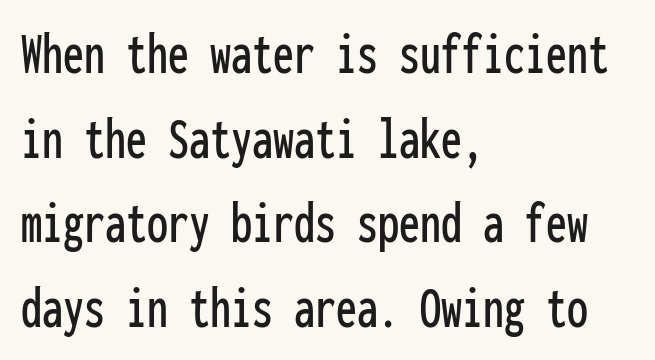
Characters follow at the spacing the type designer built in. A classic flush-left, rag-right setting is used for this passage. Fixed-width glyphs throughout — classic coding-font behaviour. The words here are not underlined. The letters stand straight up with perfectly vertical stems. Are there feet on the stems? There aren't — it's a sans.
